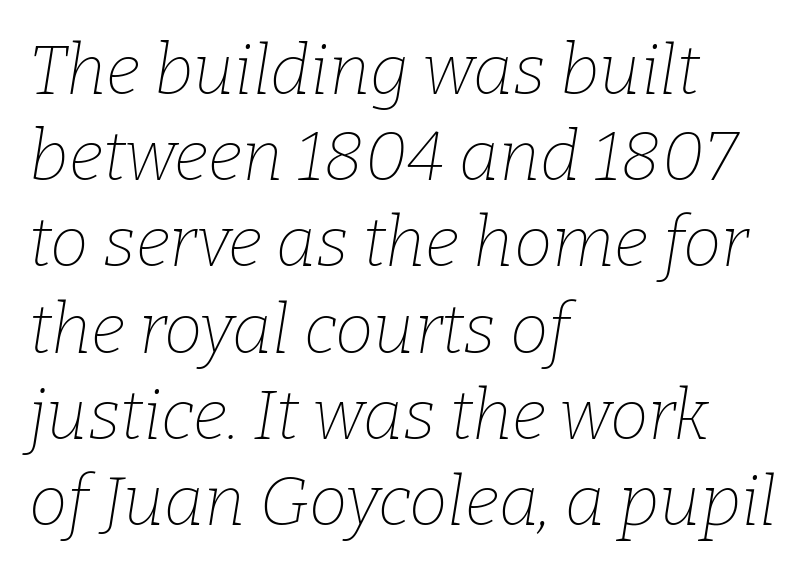
{"serif": "yes", "italic": "yes", "lean": "right", "slant_degrees": 9, "bold": "no", "weight": "thin", "width": "normal", "stroke_contrast": "low", "x_height": "medium", "monospaced": "no", "underline": "no", "align": "left", "line_spacing": "normal", "line_spacing_ratio": 1.25, "letter_spacing": "normal", "letter_spacing_em": 0.0, "glyph_px": 69}
